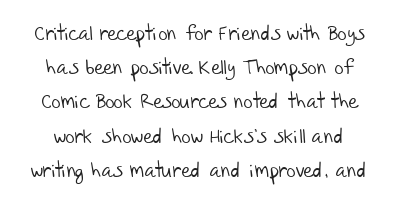
The image shows 20 px text type; set centered, line spacing 1.71x, normal letter spacing, not underlined.
